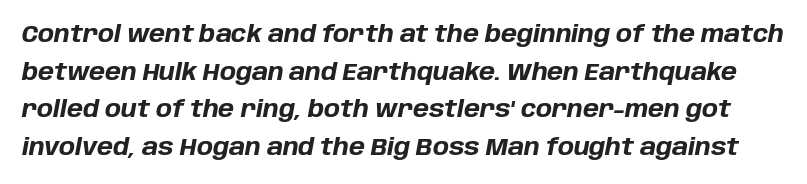
Q: Is the text bold? A: Yes.
Q: Is the text italic (slanted)? A: Yes, it leans right by about 10 degrees.
Q: Is the text underlined? A: No.
Q: Is the spacing between letters normal or unusually wide? A: Normal.
Q: Is the spacing between lines tight, normal or loose? A: Normal.
